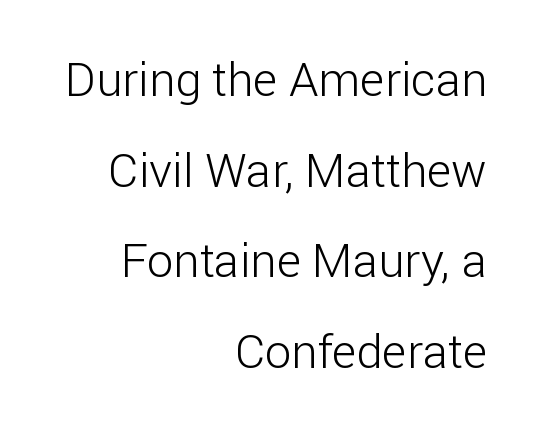
The passage shown has conventional tracking throughout. Is the block centered? No — it sits flush against the right margin. The axis of the letterforms is exactly vertical. These lines are rendered in a variable-pitch font.
